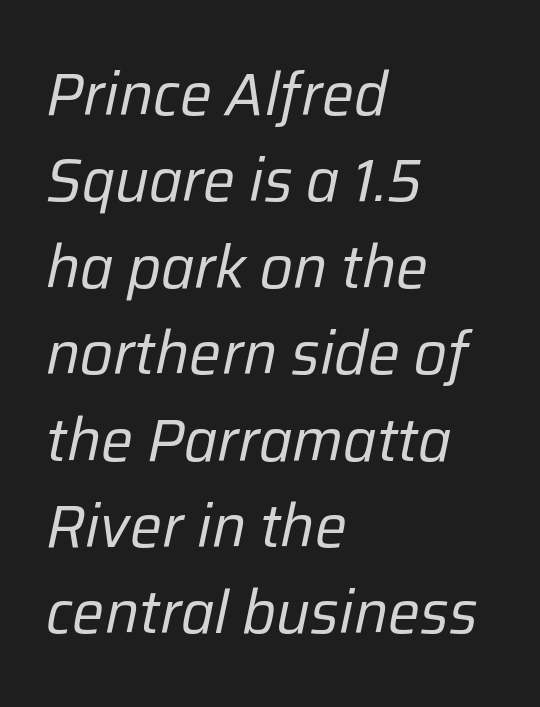
Q: Is the text bold? A: No.
Q: Is the text italic (slanted)? A: Yes, it leans right by about 12 degrees.
Q: Is the text underlined? A: No.
Q: How is the paragraph aligned? A: Left-aligned.
Q: Is the spacing between letters normal or unusually wide? A: Normal.
Q: Is the spacing between lines tight, normal or loose? A: Normal.
Q: Width (condensed, normal, or wide)? A: Normal.
Q: Stroke contrast? A: Low.
Q: x-height? A: Medium.
Q: Monospaced? A: No.
